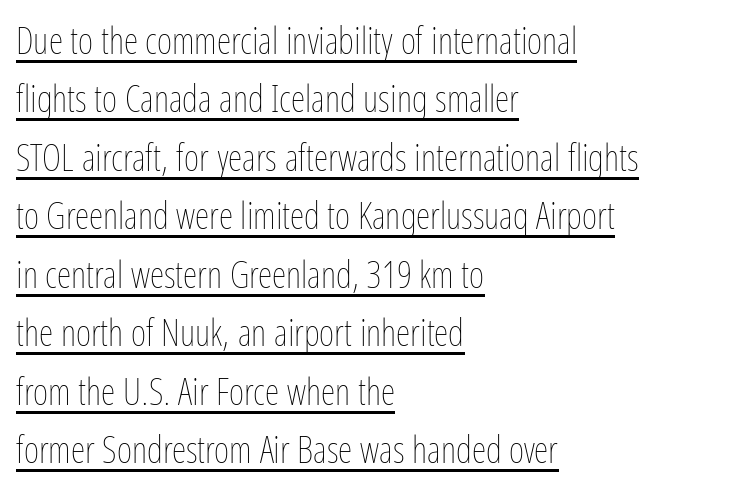
The vertical gap from one line to the next is medium. A roman cut, with each character standing at attention. The paragraph shown leans on its left margin. Is there an underline? Yes — a line sits under the letters. A typesetter would call this proportional, since set widths differ per character.
